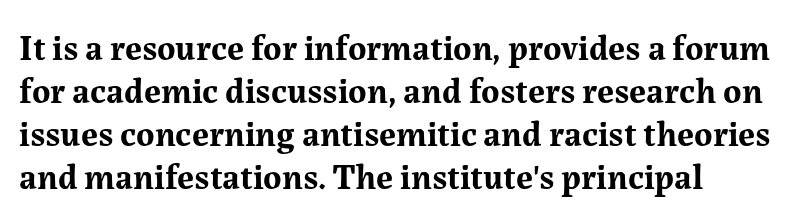
The image shows 35 px bold serif type, upright; set left-aligned, line spacing 1.23x, normal letter spacing, not underlined; medium stroke contrast and a medium x-height.
